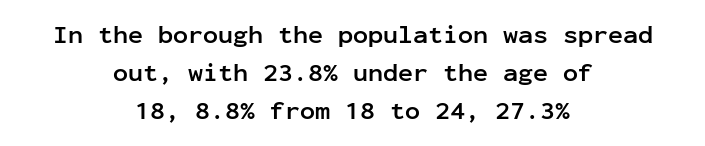
{"italic": "no", "bold": "yes", "underline": "no", "align": "center", "line_spacing": "normal", "line_spacing_ratio": 1.53, "letter_spacing": "normal", "letter_spacing_em": 0.0, "glyph_px": 25}
